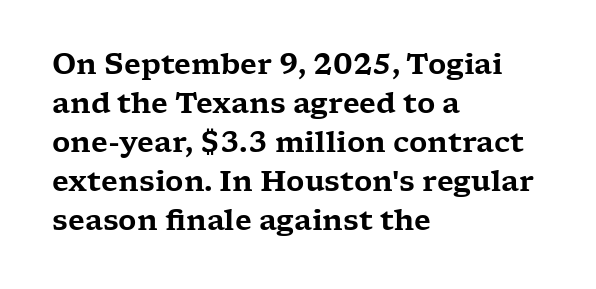
{"serif": "yes", "italic": "no", "width": "wide", "stroke_contrast": "low", "x_height": "medium", "monospaced": "no", "underline": "no", "align": "left", "line_spacing": "normal", "line_spacing_ratio": 1.39, "letter_spacing": "normal", "letter_spacing_em": 0.0, "glyph_px": 28}
